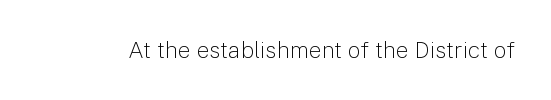
{"italic": "no", "bold": "no", "underline": "no", "letter_spacing": "normal", "letter_spacing_em": 0.0, "glyph_px": 23}
